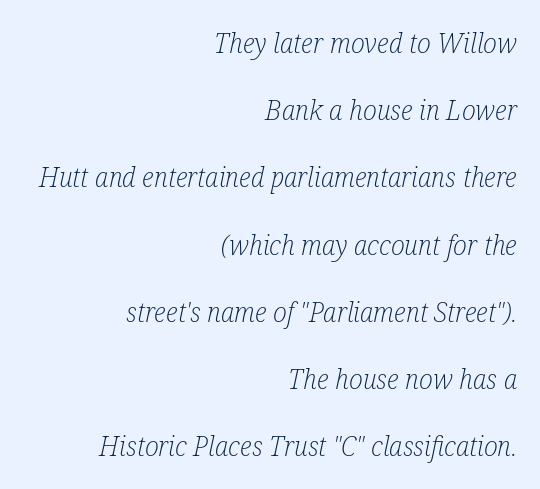
Think of a printed novel: that variable character pitch is what you see here. The vertical gap from one line to the next is large. Unmarked baselines from the first word to the last. Designer's note — italics engaged. Nothing heavy about these letters — not bold at all.
